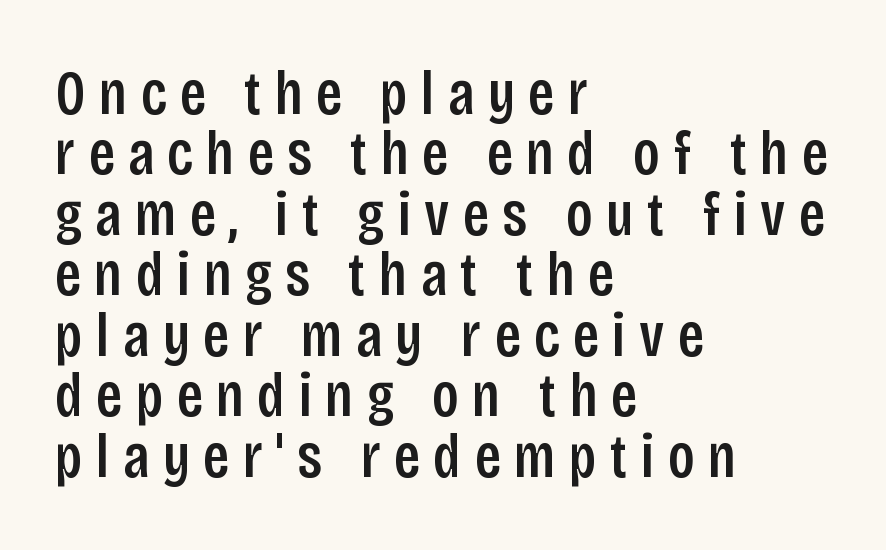
The image shows 63 px condensed sans-serif type, upright; set left-aligned, tight line spacing (0.96x), unusually wide letter spacing (+0.21 em), not underlined; low stroke contrast and a large x-height.
